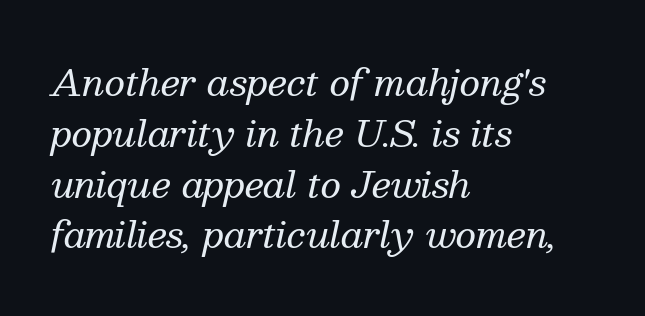
Q: Is the text bold? A: No.
Q: Is the text italic (slanted)? A: Yes, it leans right by about 13 degrees.
Q: Is the typeface a serif or a sans-serif typeface? A: Serif.
Q: Is the text underlined? A: No.
Q: How is the paragraph aligned? A: Left-aligned.
Q: Is the spacing between letters normal or unusually wide? A: Normal.
Q: Is the spacing between lines tight, normal or loose? A: Normal.
Q: Width (condensed, normal, or wide)? A: Normal.
Q: Stroke contrast? A: Medium.
Q: x-height? A: Medium.
Q: Monospaced? A: No.
